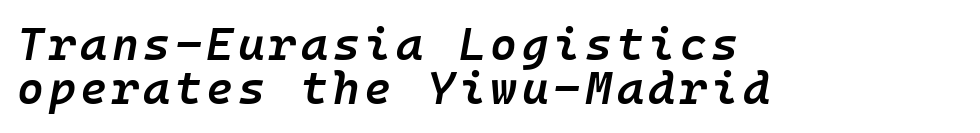
{"italic": "yes", "lean": "right", "slant_degrees": 10, "bold": "semi", "weight": "semibold", "width": "normal", "stroke_contrast": "low", "x_height": "medium", "underline": "no", "align": "left", "line_spacing": "tight", "line_spacing_ratio": 0.96, "glyph_px": 46}
